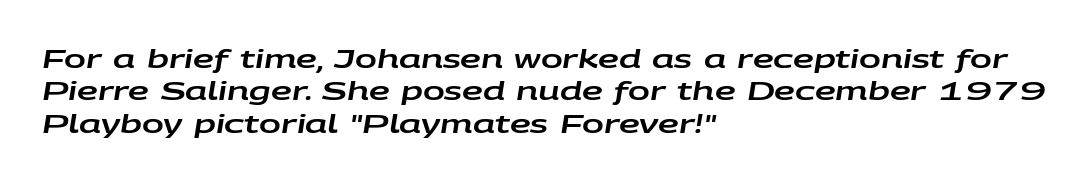
Q: Is the text italic (slanted)? A: Yes, it leans right by about 9 degrees.
Q: Is the text underlined? A: No.
Q: How is the paragraph aligned? A: Left-aligned.
Q: Is the spacing between letters normal or unusually wide? A: Normal.
Q: Is the spacing between lines tight, normal or loose? A: Normal.
